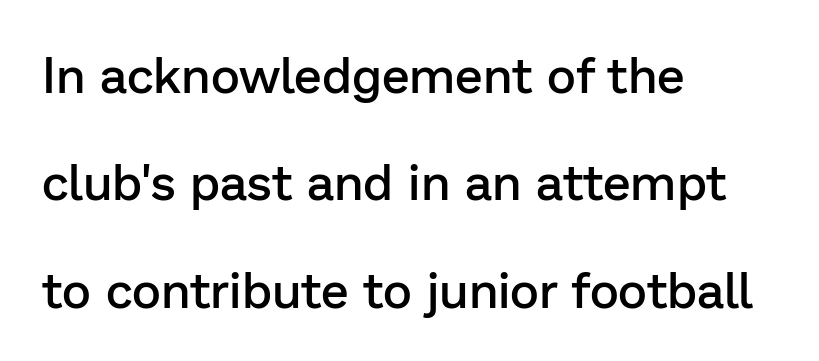
{"serif": "no", "italic": "no", "bold": "semi", "weight": "semibold", "width": "normal", "stroke_contrast": "low", "x_height": "medium", "monospaced": "no", "underline": "no", "align": "left", "line_spacing": "loose", "line_spacing_ratio": 2.15, "letter_spacing": "normal", "letter_spacing_em": 0.0, "glyph_px": 50}
